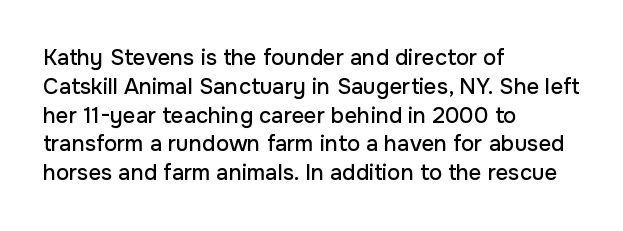
Descender tails drop into unmarked territory. Horizontal alignment here is leftward, the default for most running prose. Does extra space separate the letters? No, they use regular spacing. Upright lettering throughout. Evenly set lines give the paragraph a standard silhouette.
